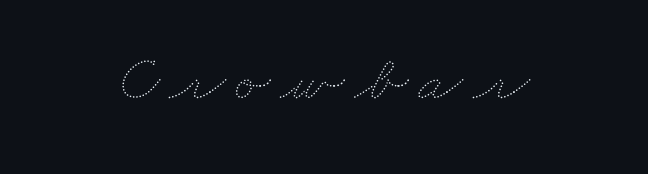
The image shows 65 px thin, wide type; set not underlined; medium stroke contrast and a small x-height.
